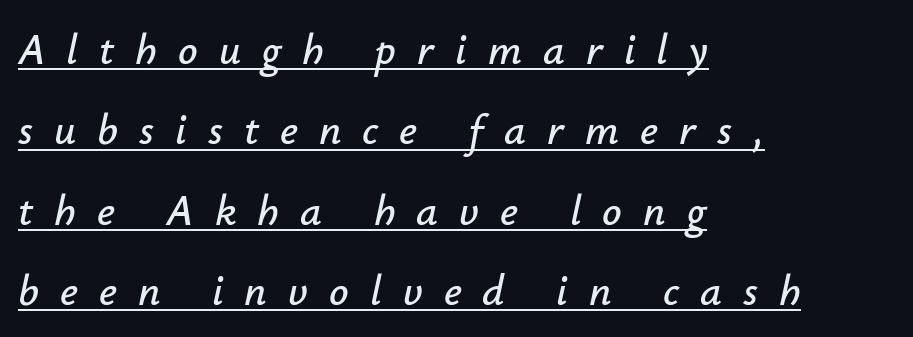
The passage shown is typed in a proportional face where columns would drift. Each line starts at the same left margin while the right side varies. Check the space under the baseline: a stroke is drawn there. Quick note: italic. A typesetter would call this heavily tracked-out type.
